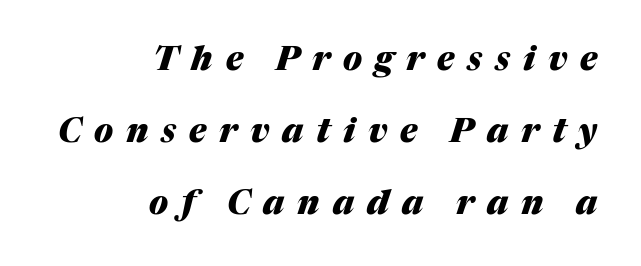
{"italic": "yes", "lean": "right", "slant_degrees": 17, "bold": "yes", "weight": "heavy", "width": "normal", "stroke_contrast": "medium", "x_height": "medium", "monospaced": "no", "underline": "no", "align": "right", "line_spacing": "loose", "line_spacing_ratio": 2.18, "letter_spacing": "wide", "letter_spacing_em": 0.39, "glyph_px": 33}
